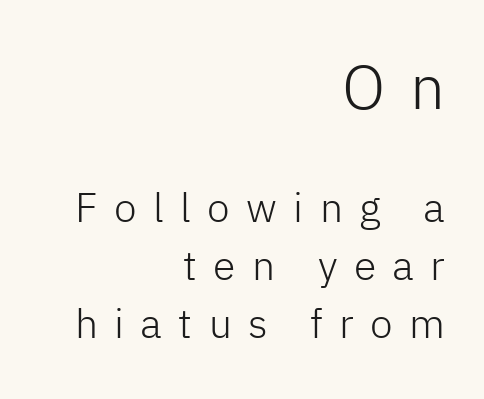
Q: Is the text bold? A: No.
Q: Is the text italic (slanted)? A: No, it is upright.
Q: Is the typeface a serif or a sans-serif typeface? A: Sans-serif.
Q: Is the text underlined? A: No.
Q: How is the paragraph aligned? A: Right-aligned.
Q: Is the spacing between letters normal or unusually wide? A: Unusually wide.
Q: Is the spacing between lines tight, normal or loose? A: Normal.
Q: Which block of text is set in a larger size, the first (top) or the second (bottom)? A: The first (top) one.
Q: Width (condensed, normal, or wide)? A: Normal.
Q: Stroke contrast? A: Low.
Q: x-height? A: Medium.
Q: Monospaced? A: No.
